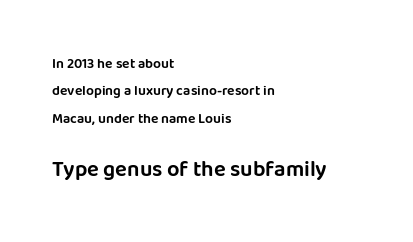
The image shows 22 px text type, upright; set left-aligned, loose line spacing (1.95x), normal letter spacing, not underlined; the second (bottom) block is 1.57x larger.
